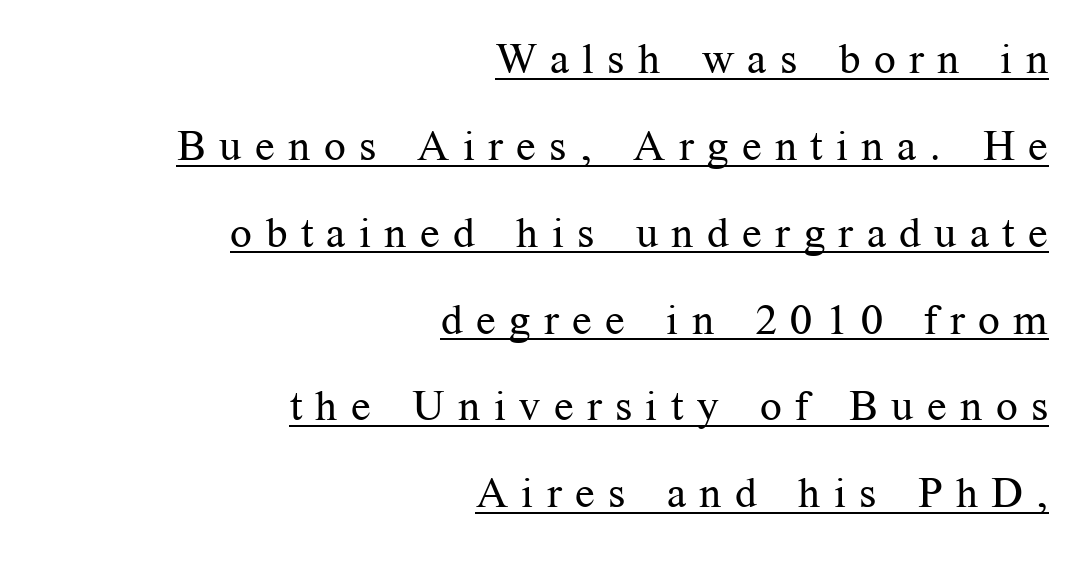
{"serif": "yes", "italic": "no", "bold": "no", "weight": "regular", "width": "normal", "stroke_contrast": "medium", "x_height": "medium", "monospaced": "no", "underline": "yes", "align": "right", "line_spacing": "loose", "line_spacing_ratio": 2.02, "letter_spacing": "wide", "letter_spacing_em": 0.31, "glyph_px": 43}
